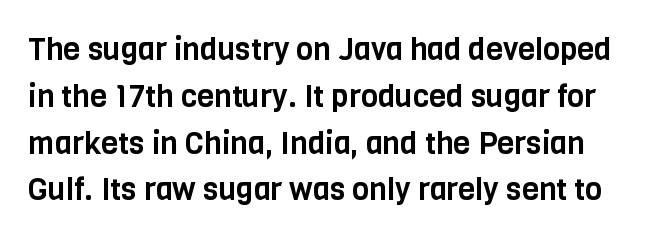
The image shows 31 px condensed sans-serif type, upright; set normal line spacing (1.51x), normal letter spacing, not underlined; low stroke contrast and a large x-height.
